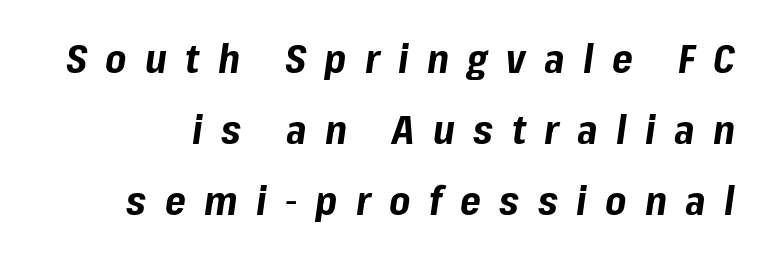
{"italic": "yes", "lean": "right", "slant_degrees": 8, "bold": "yes", "weight": "bold", "width": "normal", "stroke_contrast": "low", "x_height": "medium", "monospaced": "no", "underline": "no", "line_spacing_ratio": 1.78, "letter_spacing": "wide", "letter_spacing_em": 0.46, "glyph_px": 40}
